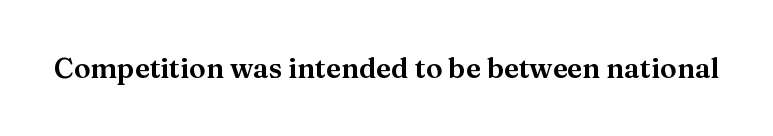
The image shows 28 px serif type, upright; set normal letter spacing, not underlined; medium stroke contrast and a medium x-height.
